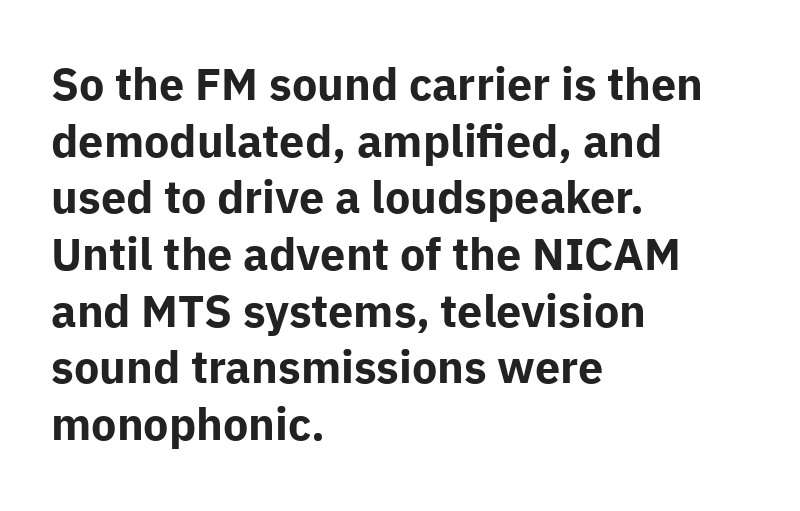
{"serif": "no", "italic": "no", "bold": "yes", "weight": "bold", "width": "normal", "stroke_contrast": "low", "x_height": "medium", "monospaced": "no", "underline": "no", "align": "left", "line_spacing": "normal", "line_spacing_ratio": 1.26, "letter_spacing": "normal", "letter_spacing_em": 0.0, "glyph_px": 45}
